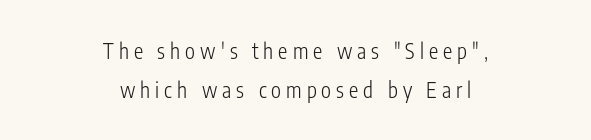
The image shows 21 px text type, upright; set centered, line spacing 1.85x, unusually wide letter spacing (+0.24 em), not underlined.
